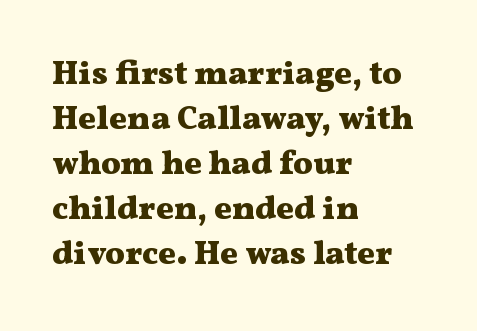
The image shows 33 px heavy, wide serif type, upright; set left-aligned, normal line spacing (1.36x), normal letter spacing, not underlined; medium stroke contrast and a medium x-height.
